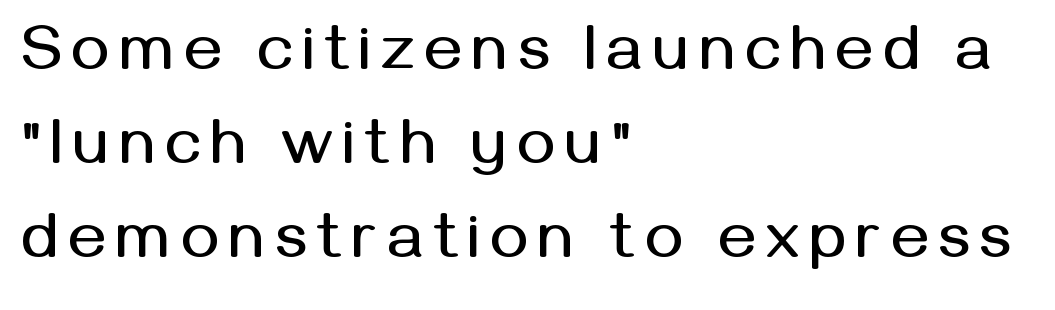
{"serif": "no", "italic": "no", "width": "normal", "stroke_contrast": "medium", "x_height": "medium", "monospaced": "no", "underline": "no", "align": "left", "line_spacing": "normal", "line_spacing_ratio": 1.47, "glyph_px": 64}
